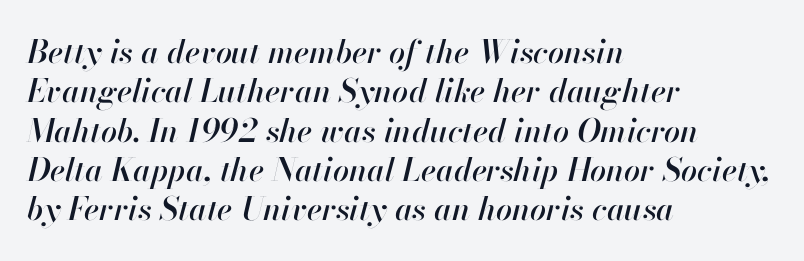
{"italic": "yes", "lean": "right", "slant_degrees": 13, "width": "normal", "stroke_contrast": "high", "x_height": "small", "monospaced": "no", "underline": "no", "align": "left", "line_spacing_ratio": 1.23, "letter_spacing": "normal", "letter_spacing_em": 0.0, "glyph_px": 32}
